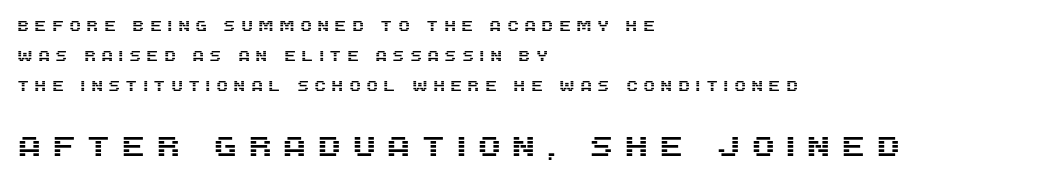
The image shows 28 px sans-serif type, upright; set left-aligned, loose line spacing (2.14x), unusually wide letter spacing (+0.36 em), not underlined; the second (bottom) block is 2.0x larger; medium stroke contrast and a large x-height.
